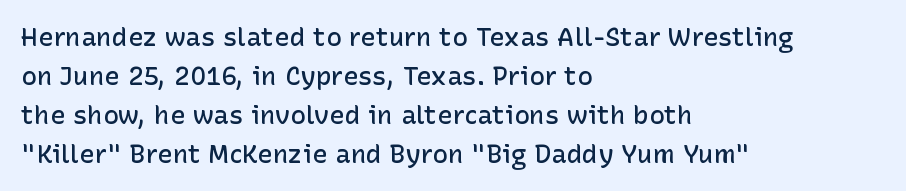
The image shows 26 px text type, upright; set left-aligned, normal line spacing (1.5x), normal letter spacing, not underlined.
